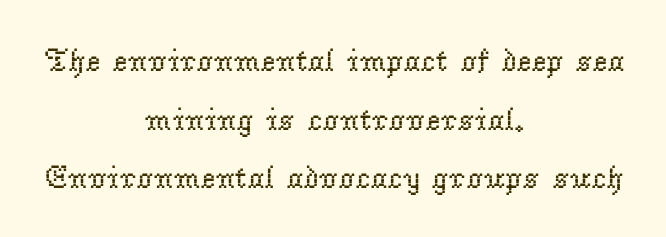
The image shows 32 px regular-weight serif type, upright; set centered, line spacing 1.83x, normal letter spacing, not underlined; low stroke contrast and a small x-height.
